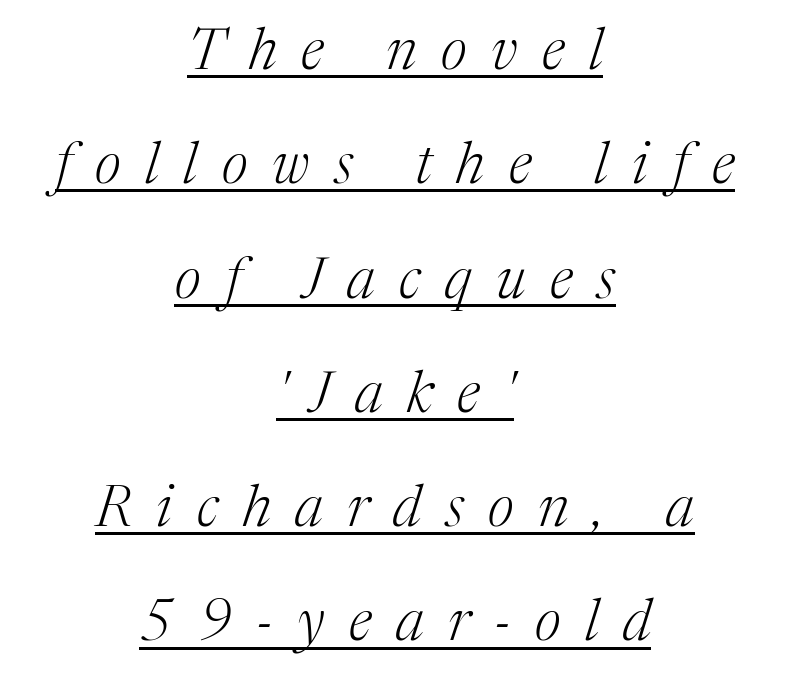
The image shows 58 px light serif type, italic (leaning right); set centered, loose line spacing (1.97x), unusually wide letter spacing (+0.42 em), underlined; medium stroke contrast and a medium x-height.
